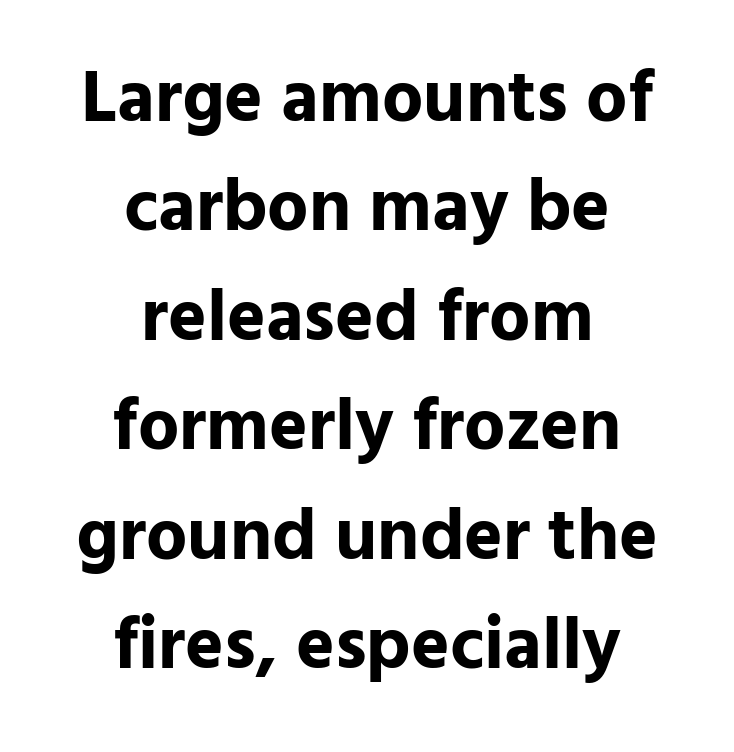
Q: Is the text bold? A: Yes.
Q: Is the text italic (slanted)? A: No, it is upright.
Q: Is the typeface a serif or a sans-serif typeface? A: Sans-serif.
Q: Is the text underlined? A: No.
Q: How is the paragraph aligned? A: Centered.
Q: Is the spacing between letters normal or unusually wide? A: Normal.
Q: Is the spacing between lines tight, normal or loose? A: Normal.
Q: Width (condensed, normal, or wide)? A: Normal.
Q: Stroke contrast? A: Low.
Q: x-height? A: Medium.
Q: Monospaced? A: No.
